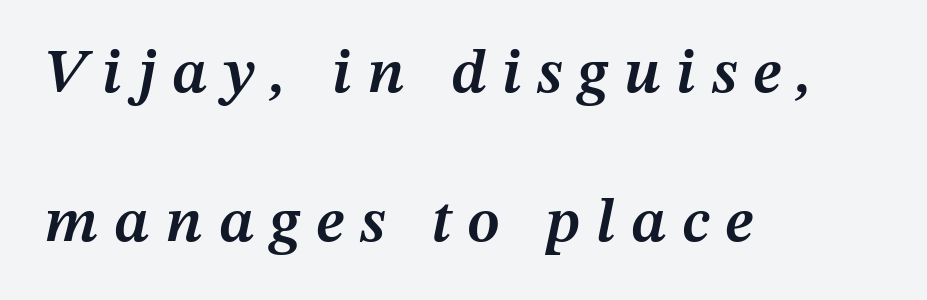
{"italic": "yes", "lean": "right", "slant_degrees": 12, "bold": "semi", "weight": "semibold", "width": "normal", "stroke_contrast": "medium", "x_height": "medium", "monospaced": "no", "underline": "no", "align": "left", "line_spacing": "loose", "line_spacing_ratio": 2.36, "letter_spacing": "wide", "letter_spacing_em": 0.25, "glyph_px": 63}
